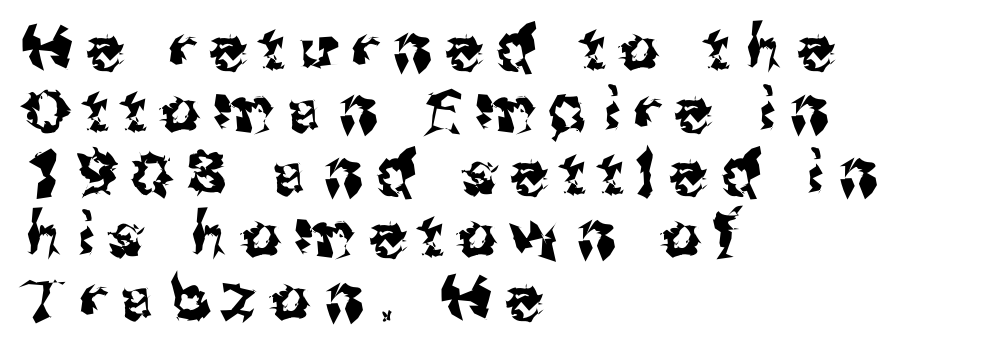
{"serif": "no", "italic": "no", "width": "normal", "stroke_contrast": "medium", "x_height": "medium", "monospaced": "no", "underline": "no", "align": "left", "line_spacing": "tight", "line_spacing_ratio": 1.04, "letter_spacing": "wide", "letter_spacing_em": 0.26, "glyph_px": 60}
